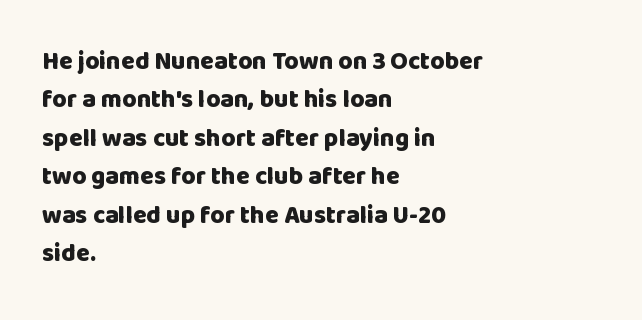
Here the glyphs are tracked normally, forming tight word shapes. Does the weight exceed regular? Yes, all the way to bold. The text block is weighted toward the left margin, trailing off unevenly rightward. Style check: upright. Notice how descenders clear the ascenders below comfortably — that's standard leading. Glance below the letters and you will spot only blank space.
